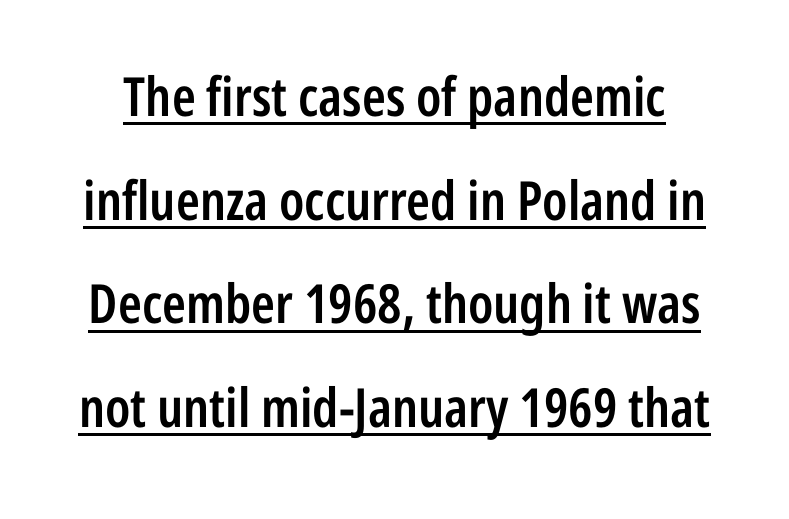
Q: Is the text bold? A: Semi-bold.
Q: Is the text italic (slanted)? A: No, it is upright.
Q: Is the typeface a serif or a sans-serif typeface? A: Sans-serif.
Q: Is the text underlined? A: Yes.
Q: Is the spacing between letters normal or unusually wide? A: Normal.
Q: Is the spacing between lines tight, normal or loose? A: Loose.
Q: Width (condensed, normal, or wide)? A: Condensed.
Q: Stroke contrast? A: Low.
Q: x-height? A: Medium.
Q: Monospaced? A: No.
